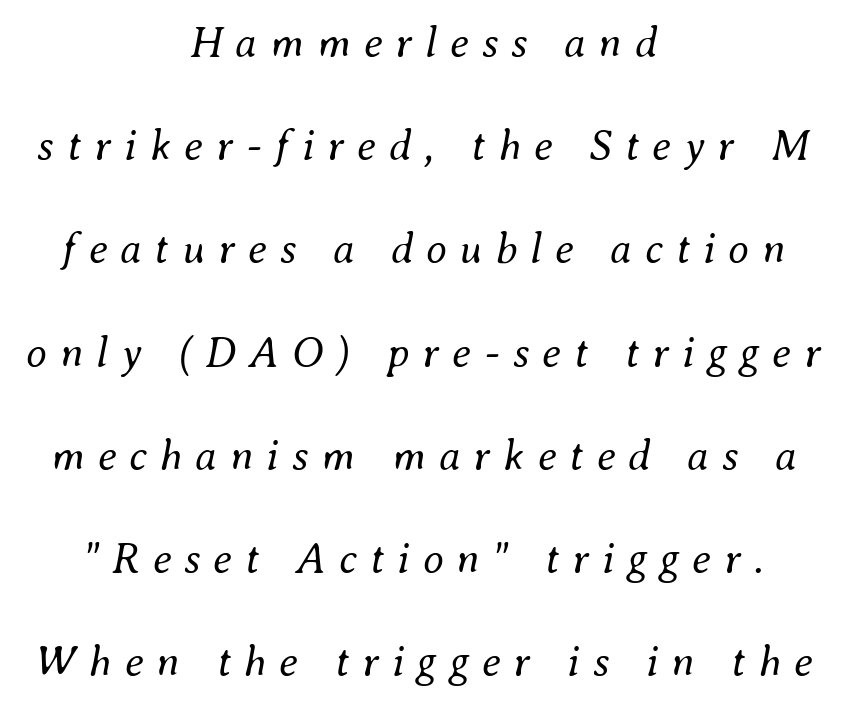
Emphasis-style slanted type is in use. Bare-footed words on every line. Note the varied advance widths — an 'i' is clearly narrower than an 'm'. You could only call the tracking loose — the letters float apart. Unbolded letterforms with no extra heft.
